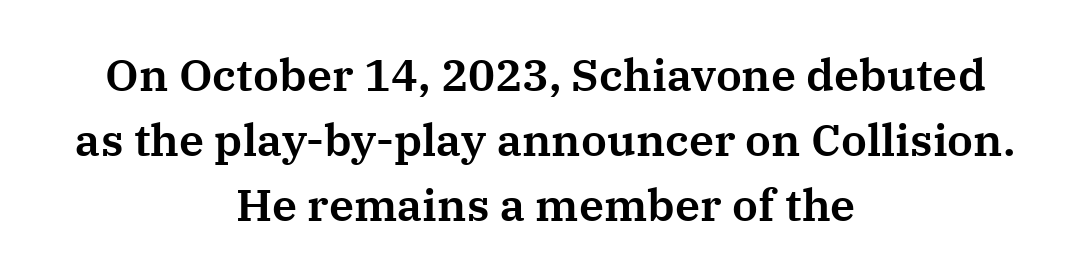
{"serif": "yes", "italic": "no", "width": "normal", "stroke_contrast": "medium", "x_height": "medium", "monospaced": "no", "underline": "no", "align": "center", "line_spacing": "normal", "line_spacing_ratio": 1.44, "letter_spacing": "normal", "letter_spacing_em": 0.0, "glyph_px": 45}
